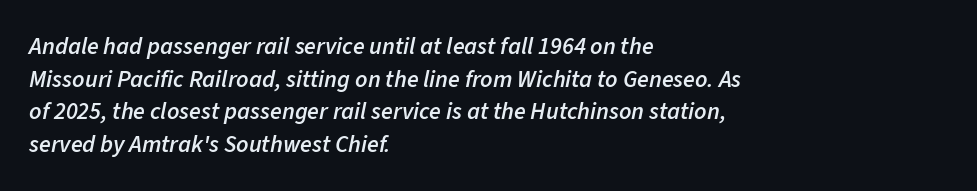
Q: Is the text bold? A: Semi-bold.
Q: Is the text italic (slanted)? A: Yes, it leans right by about 11 degrees.
Q: Is the text underlined? A: No.
Q: How is the paragraph aligned? A: Left-aligned.
Q: Is the spacing between letters normal or unusually wide? A: Normal.
Q: Is the spacing between lines tight, normal or loose? A: Normal.
